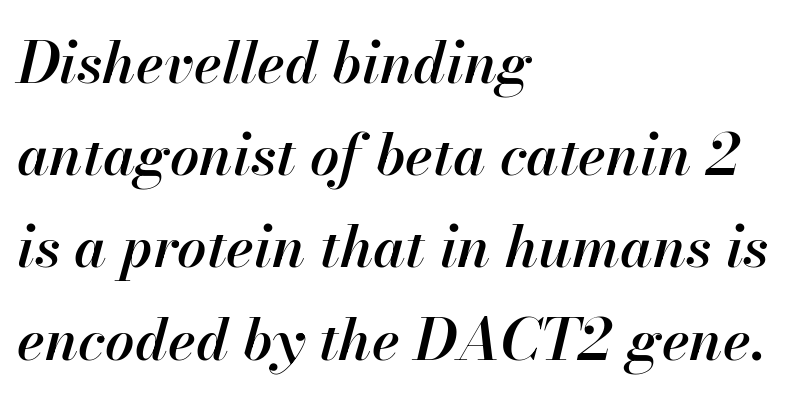
{"italic": "yes", "lean": "right", "slant_degrees": 13, "bold": "semi", "weight": "semibold", "width": "normal", "stroke_contrast": "high", "x_height": "small", "monospaced": "no", "underline": "no", "align": "left", "line_spacing": "normal", "line_spacing_ratio": 1.59, "letter_spacing": "normal", "letter_spacing_em": 0.0, "glyph_px": 58}
